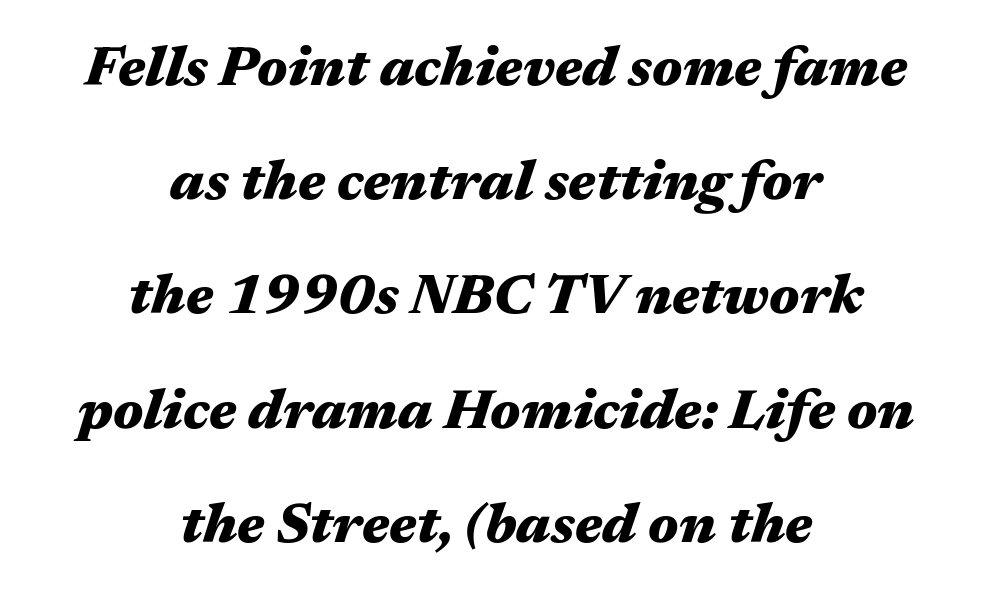
{"italic": "yes", "lean": "right", "slant_degrees": 17, "bold": "yes", "weight": "heavy", "width": "wide", "stroke_contrast": "medium", "x_height": "medium", "monospaced": "no", "underline": "no", "align": "center", "line_spacing": "loose", "line_spacing_ratio": 2.04, "letter_spacing": "normal", "letter_spacing_em": 0.0, "glyph_px": 56}
